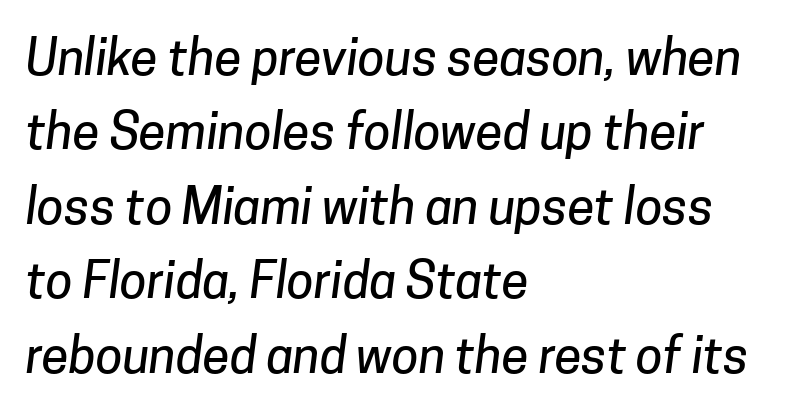
Q: Is the typeface a serif or a sans-serif typeface? A: Sans-serif.
Q: Is the text underlined? A: No.
Q: How is the paragraph aligned? A: Left-aligned.
Q: Is the spacing between letters normal or unusually wide? A: Normal.
Q: Is the spacing between lines tight, normal or loose? A: Normal.
Q: Width (condensed, normal, or wide)? A: Normal.
Q: Stroke contrast? A: Low.
Q: x-height? A: Medium.
Q: Monospaced? A: No.
